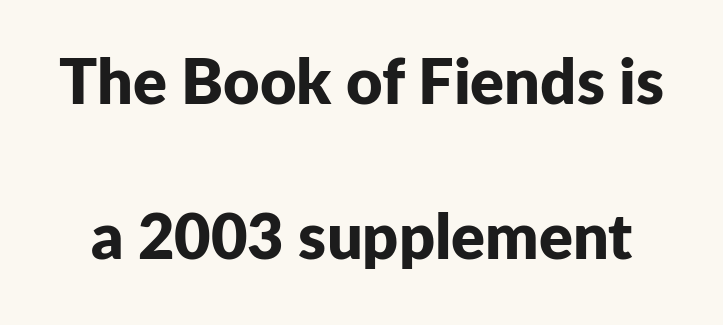
Q: Is the text bold? A: Yes.
Q: Is the text italic (slanted)? A: No, it is upright.
Q: Is the typeface a serif or a sans-serif typeface? A: Sans-serif.
Q: Is the text underlined? A: No.
Q: Is the spacing between letters normal or unusually wide? A: Normal.
Q: Is the spacing between lines tight, normal or loose? A: Loose.
Q: Width (condensed, normal, or wide)? A: Normal.
Q: Stroke contrast? A: Low.
Q: x-height? A: Medium.
Q: Monospaced? A: No.
